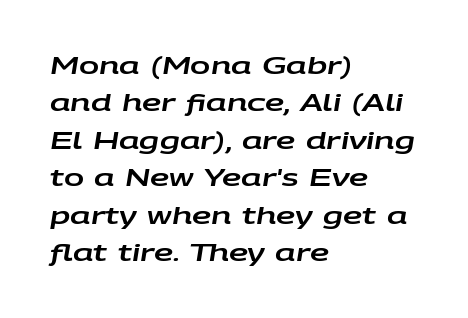
Q: Is the text italic (slanted)? A: Yes, it leans right by about 9 degrees.
Q: Is the text underlined? A: No.
Q: How is the paragraph aligned? A: Left-aligned.
Q: Is the spacing between letters normal or unusually wide? A: Normal.
Q: Is the spacing between lines tight, normal or loose? A: Normal.
